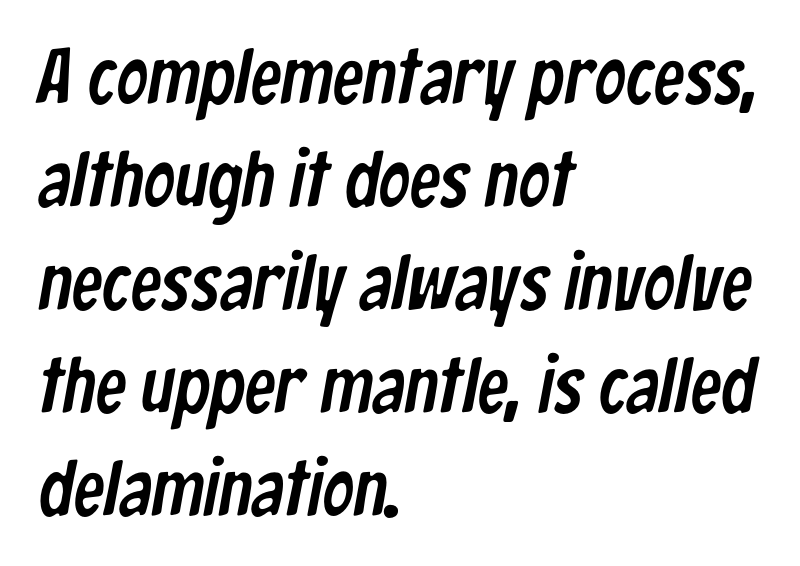
{"serif": "no", "width": "condensed", "stroke_contrast": "low", "x_height": "medium", "monospaced": "no", "underline": "no", "align": "left", "line_spacing": "normal", "line_spacing_ratio": 1.32, "letter_spacing": "normal", "letter_spacing_em": 0.0, "glyph_px": 78}
